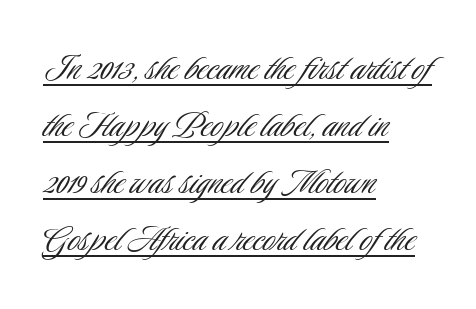
Is this a fixed-width face? No — the glyphs have proportional, varying widths. You can tell from the bare stems that sans-serif type was used. Vertically, the passage feels balanced, rows spaced as you'd expect. Has an underline been added? It has.
